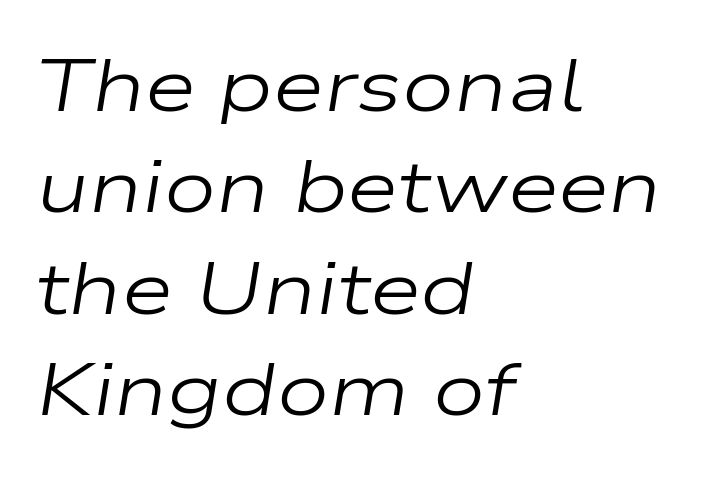
The image shows 74 px regular-weight, wide type, italic (leaning right); set left-aligned, normal line spacing (1.37x), normal letter spacing, not underlined; low stroke contrast and a medium x-height.
